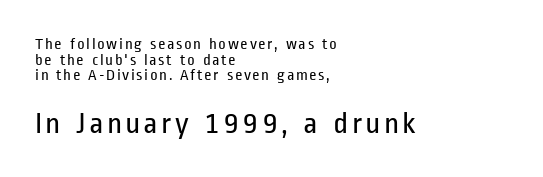
Q: Is the text bold? A: No.
Q: Is the text italic (slanted)? A: No, it is upright.
Q: Is the typeface a serif or a sans-serif typeface? A: Sans-serif.
Q: Is the text underlined? A: No.
Q: How is the paragraph aligned? A: Left-aligned.
Q: Is the spacing between lines tight, normal or loose? A: Tight.
Q: Which block of text is set in a larger size, the first (top) or the second (bottom)? A: The second (bottom) one.
Q: Width (condensed, normal, or wide)? A: Condensed.
Q: Stroke contrast? A: Low.
Q: x-height? A: Medium.
Q: Monospaced? A: No.
